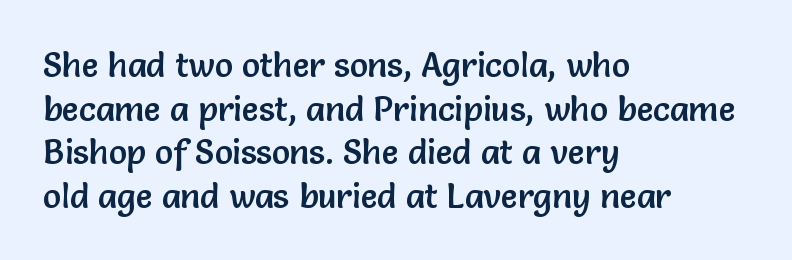
{"serif": "no", "italic": "no", "width": "normal", "stroke_contrast": "low", "x_height": "medium", "monospaced": "no", "underline": "no", "align": "left", "line_spacing": "normal", "line_spacing_ratio": 1.28, "letter_spacing": "normal", "letter_spacing_em": 0.0, "glyph_px": 34}
